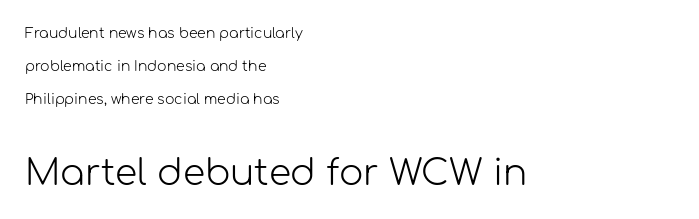
Q: Is the text bold? A: No.
Q: Is the text italic (slanted)? A: No, it is upright.
Q: Is the typeface a serif or a sans-serif typeface? A: Sans-serif.
Q: Is the text underlined? A: No.
Q: How is the paragraph aligned? A: Left-aligned.
Q: Is the spacing between letters normal or unusually wide? A: Normal.
Q: Is the spacing between lines tight, normal or loose? A: Loose.
Q: Which block of text is set in a larger size, the first (top) or the second (bottom)? A: The second (bottom) one.
Q: Width (condensed, normal, or wide)? A: Normal.
Q: Stroke contrast? A: Low.
Q: x-height? A: Medium.
Q: Monospaced? A: No.
